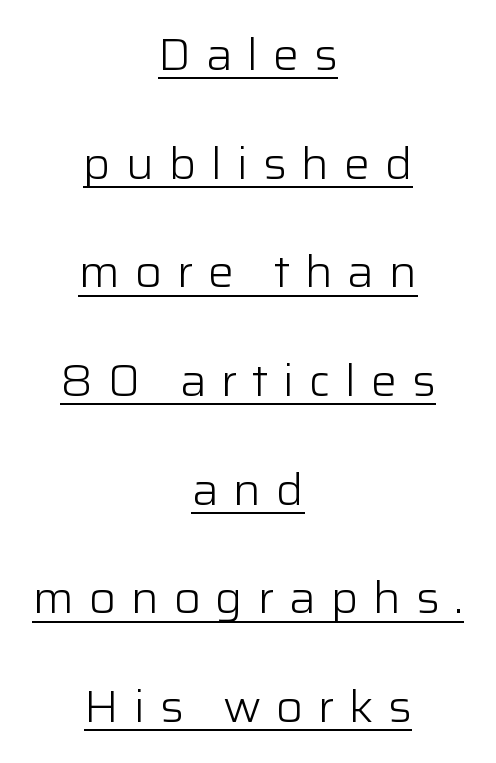
Q: Is the text bold? A: No.
Q: Is the text italic (slanted)? A: No, it is upright.
Q: Is the typeface a serif or a sans-serif typeface? A: Sans-serif.
Q: Is the text underlined? A: Yes.
Q: How is the paragraph aligned? A: Centered.
Q: Is the spacing between letters normal or unusually wide? A: Unusually wide.
Q: Is the spacing between lines tight, normal or loose? A: Loose.
Q: Width (condensed, normal, or wide)? A: Normal.
Q: Stroke contrast? A: Low.
Q: x-height? A: Medium.
Q: Monospaced? A: No.
